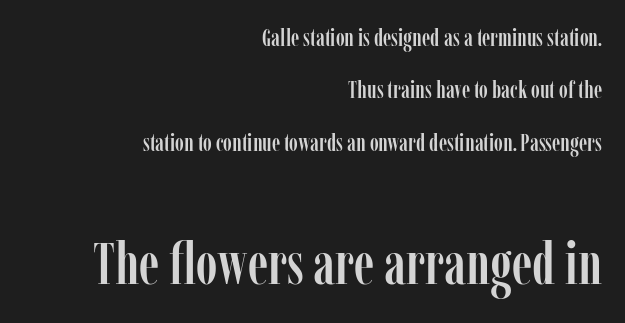
{"serif": "yes", "italic": "no", "width": "condensed", "stroke_contrast": "low", "x_height": "medium", "monospaced": "no", "underline": "no", "align": "right", "line_spacing": "loose", "line_spacing_ratio": 2.18, "letter_spacing": "normal", "letter_spacing_em": 0.0, "larger_block": "second", "size_ratio": 2.46, "glyph_px": 59}
